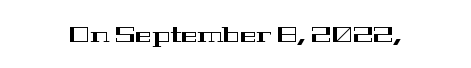
{"italic": "no", "underline": "no", "letter_spacing": "normal", "letter_spacing_em": 0.0, "glyph_px": 22}
